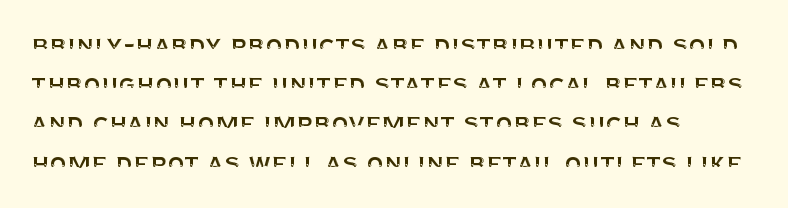
Q: Is the text italic (slanted)? A: No, it is upright.
Q: Is the typeface a serif or a sans-serif typeface? A: Sans-serif.
Q: Is the text underlined? A: No.
Q: How is the paragraph aligned? A: Left-aligned.
Q: Is the spacing between letters normal or unusually wide? A: Normal.
Q: Is the spacing between lines tight, normal or loose? A: Normal.
Q: Width (condensed, normal, or wide)? A: Normal.
Q: Stroke contrast? A: Medium.
Q: x-height? A: Large.
Q: Monospaced? A: No.
